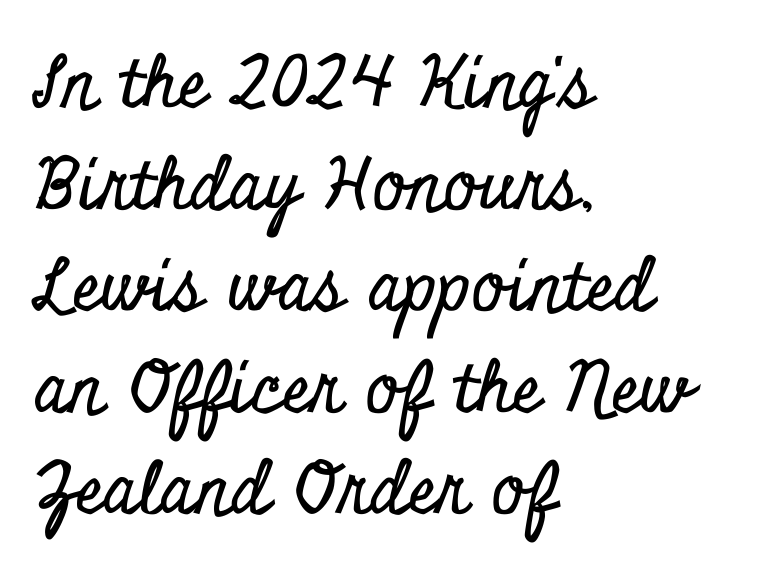
{"serif": "yes", "width": "condensed", "stroke_contrast": "low", "x_height": "small", "monospaced": "no", "underline": "no", "align": "left", "line_spacing": "normal", "line_spacing_ratio": 1.43, "letter_spacing": "normal", "letter_spacing_em": 0.0, "glyph_px": 71}
